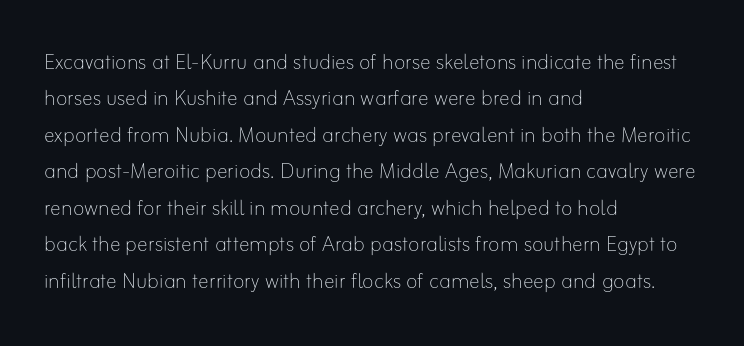
{"italic": "no", "bold": "no", "underline": "no", "align": "left", "line_spacing": "normal", "line_spacing_ratio": 1.35, "letter_spacing": "normal", "letter_spacing_em": 0.0, "glyph_px": 27}
